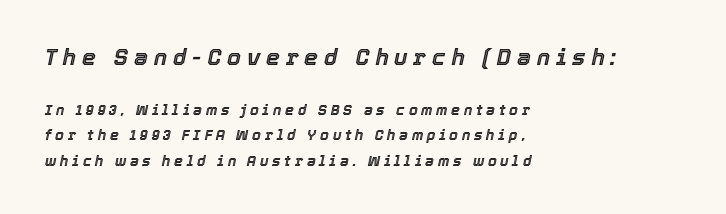
The image shows 22 px text type, italic (leaning right); set left-aligned, line spacing 1.8x, unusually wide letter spacing (+0.27 em), not underlined; the first (top) block is 1.57x larger.
